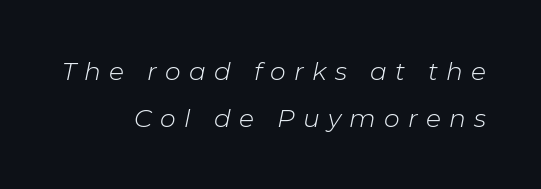
Which margin do the lines hug? The right one — the left edge is uneven. On a weight scale, this lands at 450 or below. A bare baseline throughout the passage. The type is letterspaced generously, with wide tracking. Looking at the ascenders, they clearly lean.
